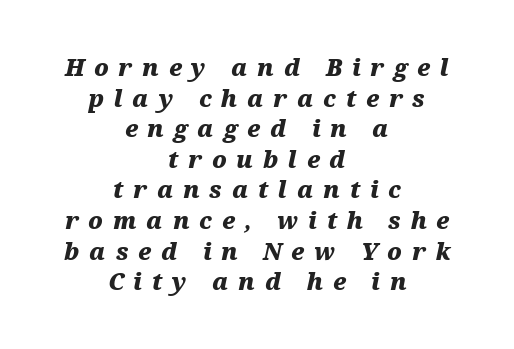
{"italic": "yes", "lean": "right", "slant_degrees": 12, "bold": "yes", "underline": "no", "align": "center", "line_spacing": "normal", "line_spacing_ratio": 1.33, "letter_spacing": "wide", "letter_spacing_em": 0.42, "glyph_px": 23}
